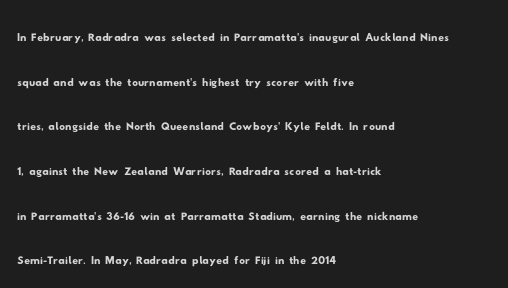
The image shows 29 px wide sans-serif type; set left-aligned, normal line spacing (1.54x), normal letter spacing, not underlined; low stroke contrast and a small x-height.
